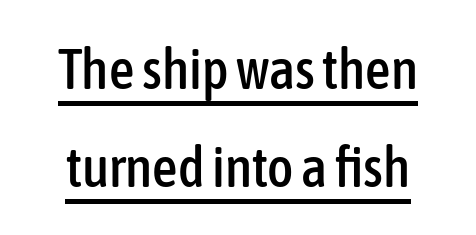
Standard letterfit; no display-style spreading of the glyphs. Each line of the rendering has a horizontal stroke beneath the glyphs. Nope, not italic — everything's standing straight. Is this a sans? Yes — the strokes have no serifs. Is this a fixed-width face? No — the glyphs have proportional, varying widths.
